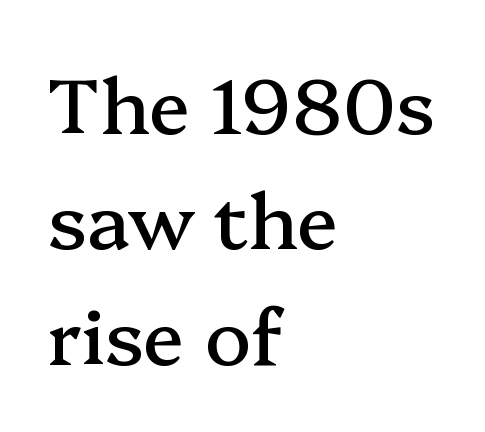
The image shows 77 px serif type, upright; set left-aligned, normal line spacing (1.5x), normal letter spacing, not underlined; medium stroke contrast and a medium x-height.
